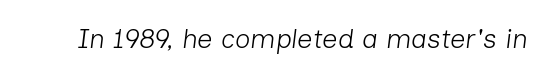
{"italic": "yes", "lean": "right", "slant_degrees": 7, "bold": "no", "underline": "no", "letter_spacing": "normal", "letter_spacing_em": 0.0, "glyph_px": 27}
